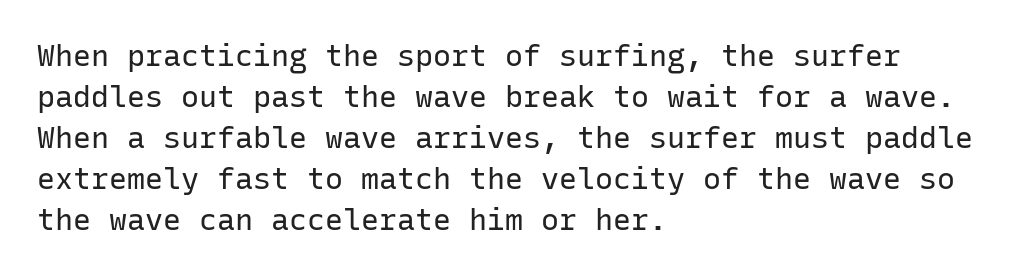
The image shows 30 px regular-weight sans-serif type, upright, monospaced; set left-aligned, normal line spacing (1.37x), normal letter spacing, not underlined; low stroke contrast and a medium x-height.
